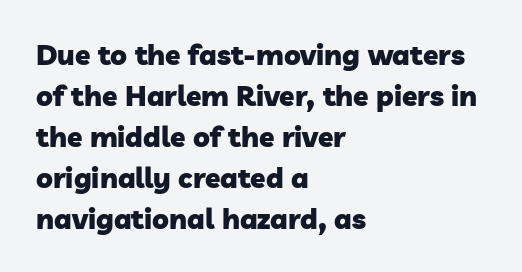
{"serif": "no", "bold": "yes", "weight": "heavy", "width": "normal", "stroke_contrast": "low", "x_height": "medium", "monospaced": "no", "underline": "no", "align": "left", "line_spacing": "normal", "line_spacing_ratio": 1.46, "letter_spacing": "normal", "letter_spacing_em": 0.0, "glyph_px": 28}
